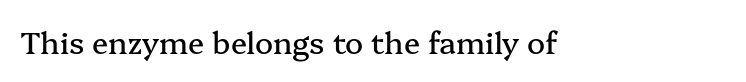
{"serif": "yes", "italic": "no", "width": "normal", "stroke_contrast": "medium", "x_height": "medium", "monospaced": "no", "underline": "no", "letter_spacing": "normal", "letter_spacing_em": 0.0, "glyph_px": 30}
